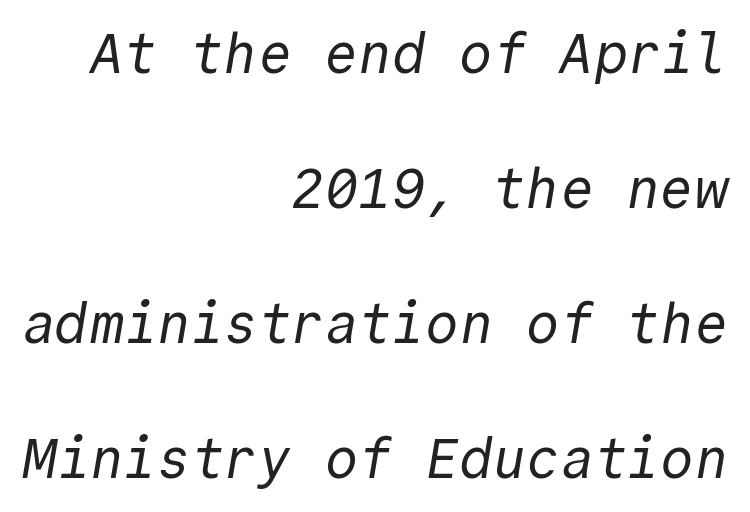
Looks like terminal output: every glyph gets an equal slot. The passage shown has conventional tracking throughout. Compared with a flush-left layout, this one pins lines to the opposite, right side. A clean baseline with only descenders dipping below it.
